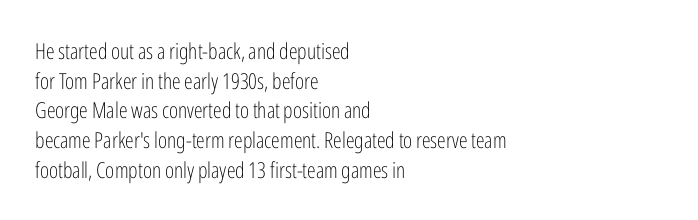
Q: Is the text bold? A: No.
Q: Is the text italic (slanted)? A: No, it is upright.
Q: Is the text underlined? A: No.
Q: How is the paragraph aligned? A: Left-aligned.
Q: Is the spacing between letters normal or unusually wide? A: Normal.
Q: Is the spacing between lines tight, normal or loose? A: Normal.
